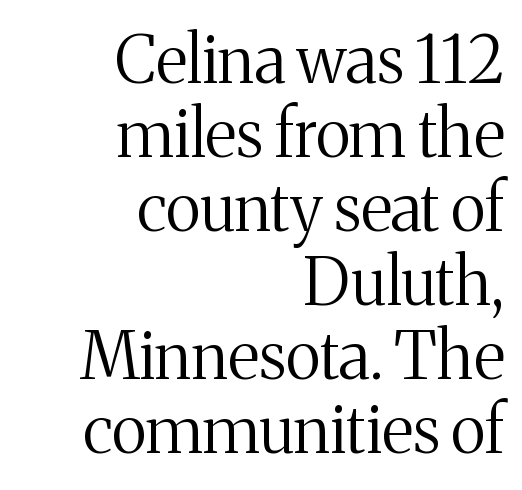
Right-aligned paragraph, ragged on the left. Cramped leading. The area under the type is left untouched. Classification — serif. You could not count columns in this text — the font is proportionally spaced.
